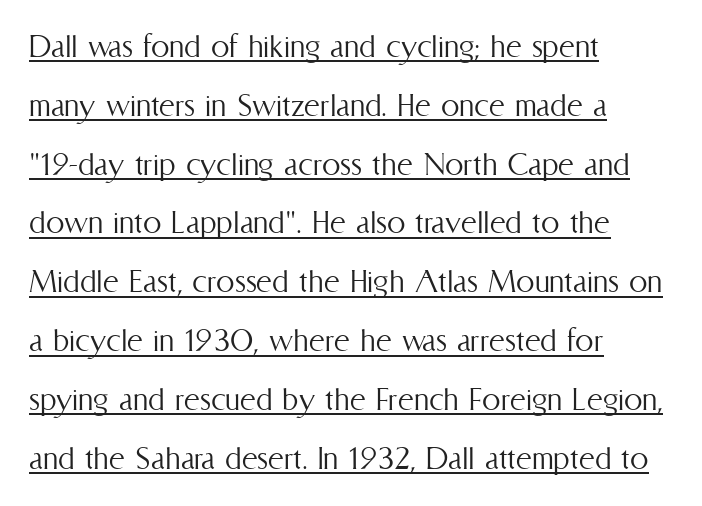
The glyphs are accompanied by a horizontal stroke just below them. Casual observation: everything's shoved over to the left. Every stem runs plumb, perpendicular to the baseline. Stroke thickness stays within the range of a standard reading face or lighter.
